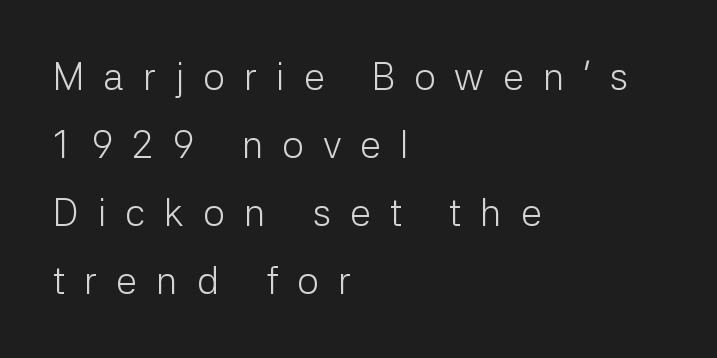
{"serif": "no", "italic": "no", "bold": "no", "weight": "light", "width": "normal", "stroke_contrast": "low", "x_height": "medium", "monospaced": "no", "underline": "no", "align": "left", "line_spacing_ratio": 1.79, "letter_spacing": "wide", "letter_spacing_em": 0.5, "glyph_px": 38}
